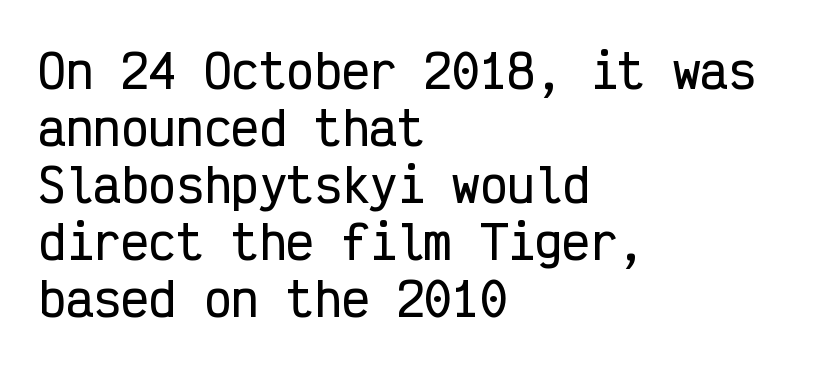
Unlike a traditional serif, this face leaves its strokes unadorned. Honestly, there is no underline to notice here at all. Teacher's note: observe the even left margin — that is flush-left alignment. Each word holds together tightly as a unit, with standard inter-letter gaps. These lines were composed using upright roman letters. The face used here is monospaced, like something from a code editor.
